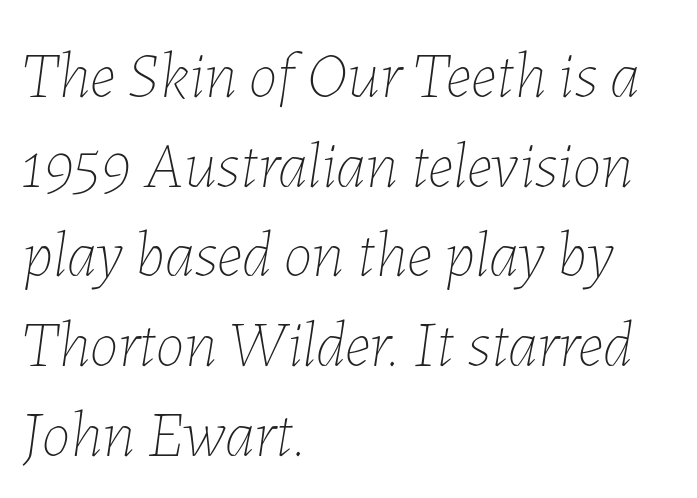
Q: Is the text bold? A: No.
Q: Is the text italic (slanted)? A: Yes, it leans right by about 7 degrees.
Q: Is the text underlined? A: No.
Q: How is the paragraph aligned? A: Left-aligned.
Q: Is the spacing between letters normal or unusually wide? A: Normal.
Q: Is the spacing between lines tight, normal or loose? A: Normal.
Q: Width (condensed, normal, or wide)? A: Normal.
Q: Stroke contrast? A: Low.
Q: x-height? A: Medium.
Q: Monospaced? A: No.
